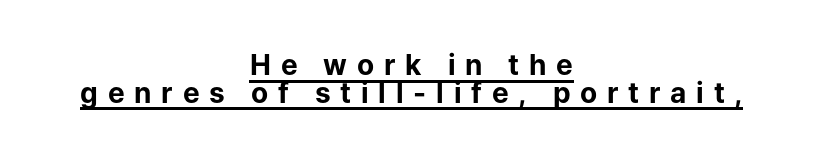
{"serif": "no", "italic": "no", "bold": "yes", "weight": "bold", "width": "normal", "stroke_contrast": "low", "x_height": "medium", "monospaced": "no", "underline": "yes", "align": "center", "line_spacing": "tight", "line_spacing_ratio": 0.99, "letter_spacing": "wide", "letter_spacing_em": 0.35, "glyph_px": 28}
